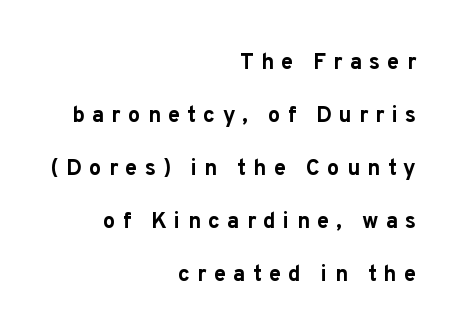
The string is rendered with underlining switched off. I'd describe the lettering as bold — thick and assertive. Ascenders rise straight up at ninety degrees. How would I describe the line gaps? Wide and relaxed. The face used here is rendered with a markedly widened letterfit. Alignment: flush right.
